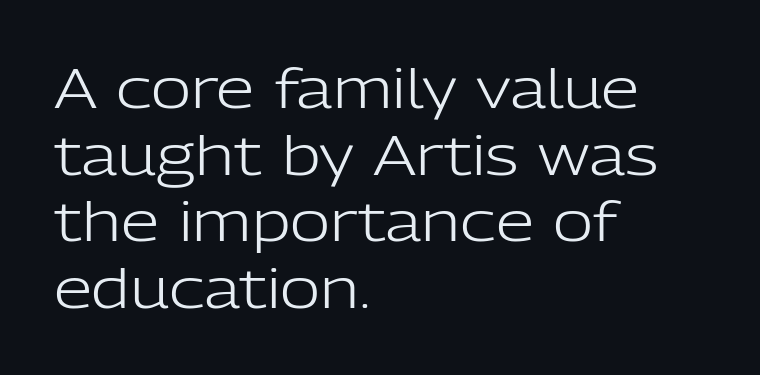
The image shows 55 px light sans-serif type, upright; set left-aligned, line spacing 1.21x, normal letter spacing, not underlined; low stroke contrast and a medium x-height.
